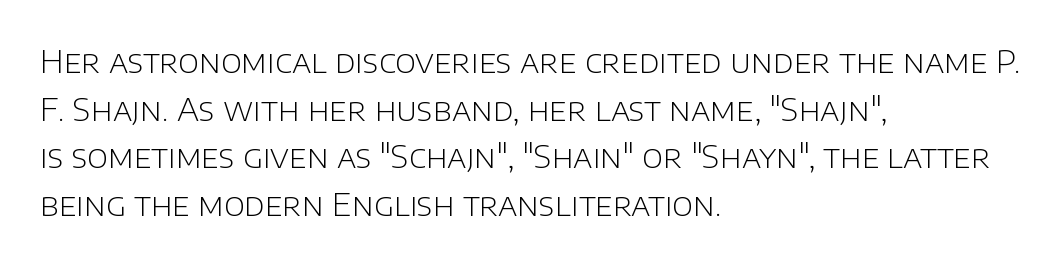
{"serif": "no", "italic": "no", "bold": "no", "weight": "light", "width": "normal", "stroke_contrast": "low", "x_height": "large", "monospaced": "no", "underline": "no", "align": "left", "line_spacing": "normal", "line_spacing_ratio": 1.49, "letter_spacing": "normal", "letter_spacing_em": 0.0, "glyph_px": 32}
